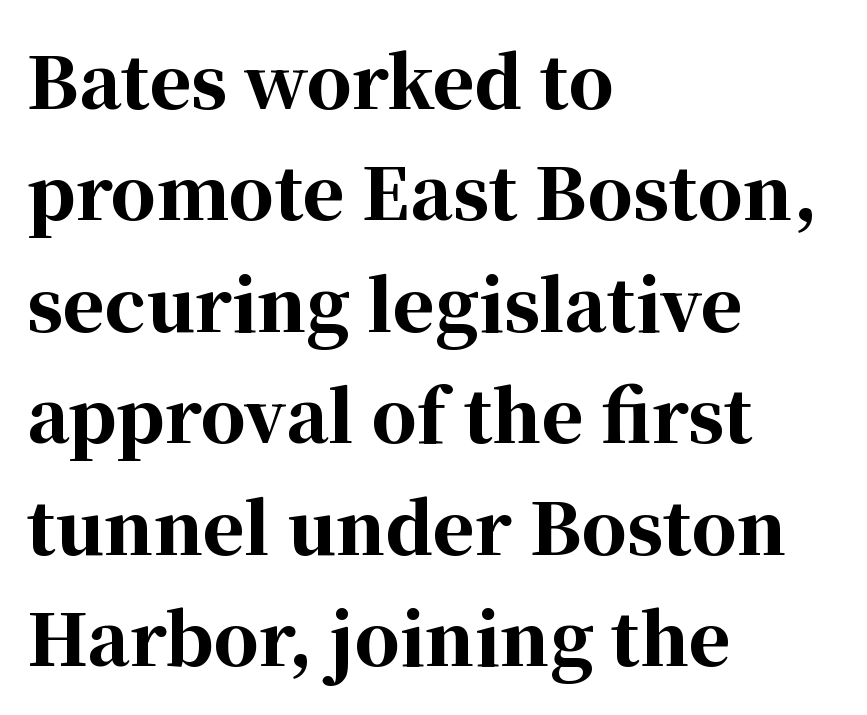
Q: Is the text bold? A: Yes.
Q: Is the text italic (slanted)? A: No, it is upright.
Q: Is the typeface a serif or a sans-serif typeface? A: Serif.
Q: Is the text underlined? A: No.
Q: How is the paragraph aligned? A: Left-aligned.
Q: Is the spacing between letters normal or unusually wide? A: Normal.
Q: Is the spacing between lines tight, normal or loose? A: Normal.
Q: Width (condensed, normal, or wide)? A: Normal.
Q: Stroke contrast? A: High.
Q: x-height? A: Medium.
Q: Monospaced? A: No.
